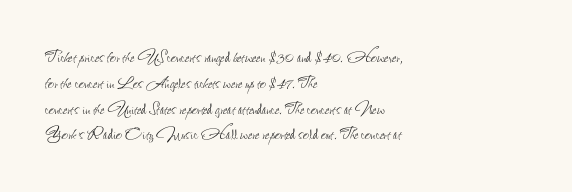
{"bold": "no", "underline": "no", "align": "left", "line_spacing_ratio": 1.23, "letter_spacing": "normal", "letter_spacing_em": 0.0, "glyph_px": 21}
